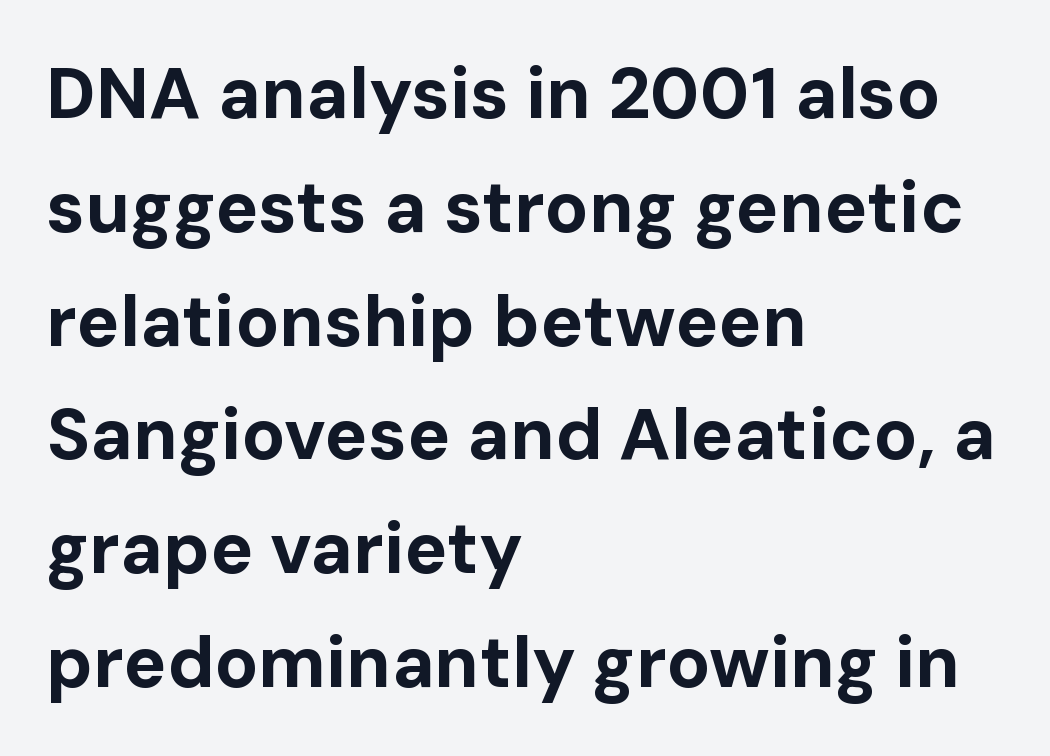
The image shows 72 px bold sans-serif type, upright; set left-aligned, normal line spacing (1.58x), normal letter spacing, not underlined; low stroke contrast and a medium x-height.
